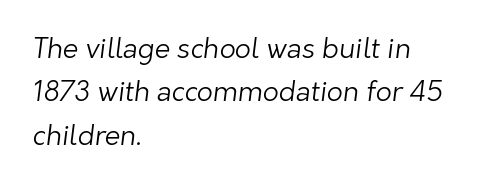
The lines in this sample share a left origin and differ only in where they stop. The letters advance in unequal steps, a hallmark of proportional type. The space beneath each line is pristine and unruled. The letters carry no serifs — their stems end cleanly without finishing strokes. Normally led — the rows are evenly, conventionally spaced. Weight: not bold — regular or lighter.
